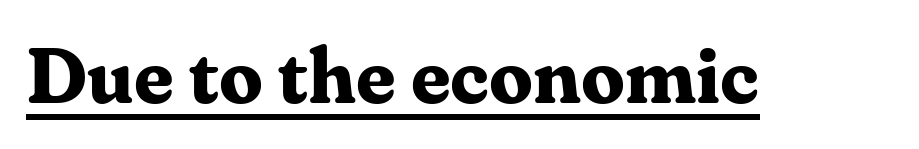
Q: Is the text bold? A: Yes.
Q: Is the text italic (slanted)? A: No, it is upright.
Q: Is the typeface a serif or a sans-serif typeface? A: Serif.
Q: Is the text underlined? A: Yes.
Q: Is the spacing between letters normal or unusually wide? A: Normal.
Q: Width (condensed, normal, or wide)? A: Normal.
Q: Stroke contrast? A: Medium.
Q: x-height? A: Medium.
Q: Monospaced? A: No.
